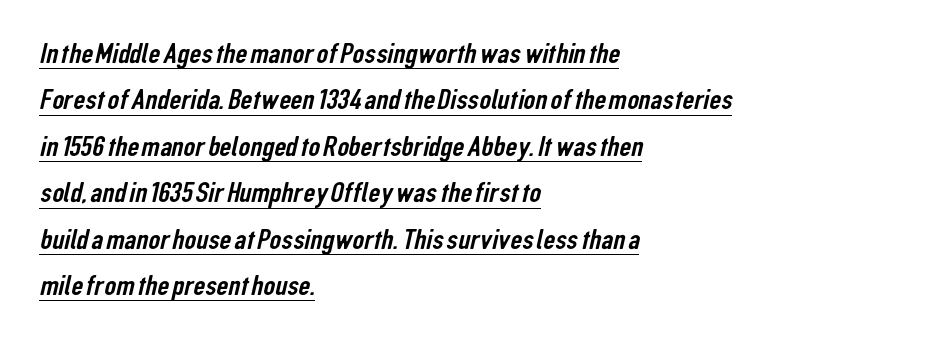
{"serif": "no", "width": "condensed", "stroke_contrast": "low", "x_height": "medium", "monospaced": "no", "underline": "yes", "align": "left", "line_spacing": "normal", "line_spacing_ratio": 1.6, "letter_spacing": "normal", "letter_spacing_em": 0.0, "glyph_px": 29}
